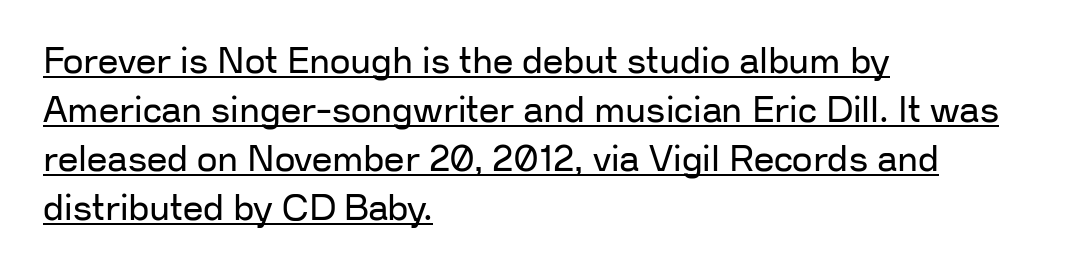
One glance says typical: line gaps are just what's usual. Does the copy run flush right? No — it runs flush left. Posture: vertical. In designer terms, the underline attribute is active on this setting. This sample has the flowing, uneven cadence of proportional lettering. I'd call this a sans setting — the letters go barefoot.
